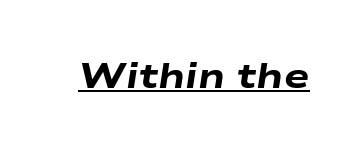
The words here are underlined. This sample has the flowing, uneven cadence of proportional lettering. The glyphs look as if they've been sheared to an angle. A dark, heavy texture on the line: the type is bold. Does extra space separate the letters? No, they use regular spacing.
